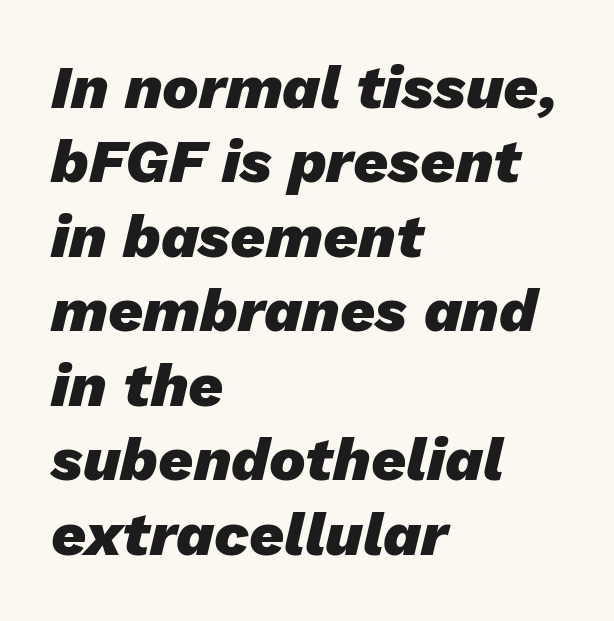
Q: Is the text bold? A: Yes.
Q: Is the text italic (slanted)? A: Yes, it leans right by about 13 degrees.
Q: Is the text underlined? A: No.
Q: How is the paragraph aligned? A: Left-aligned.
Q: Is the spacing between letters normal or unusually wide? A: Normal.
Q: Width (condensed, normal, or wide)? A: Normal.
Q: Stroke contrast? A: Low.
Q: x-height? A: Medium.
Q: Monospaced? A: No.
